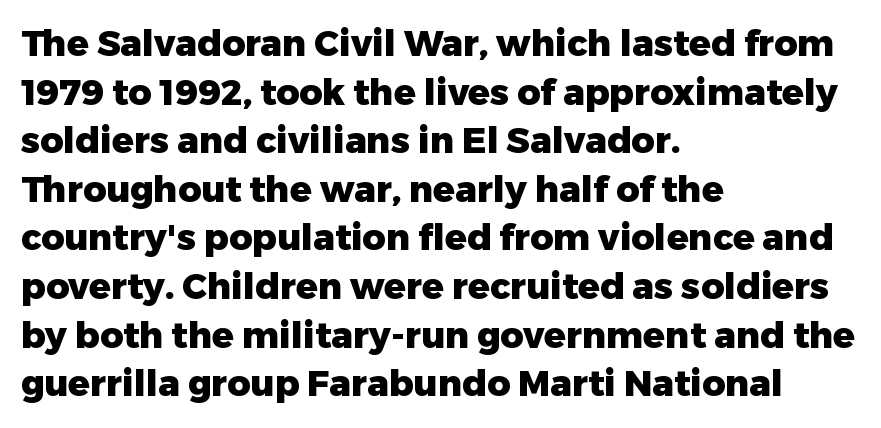
The image shows 36 px heavy sans-serif type, upright; set left-aligned, normal line spacing (1.35x), normal letter spacing, not underlined; low stroke contrast and a medium x-height.
